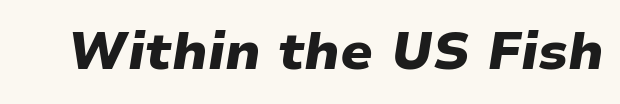
The image shows 52 px heavy, wide type, italic (leaning right); set normal letter spacing, not underlined; low stroke contrast and a medium x-height.
